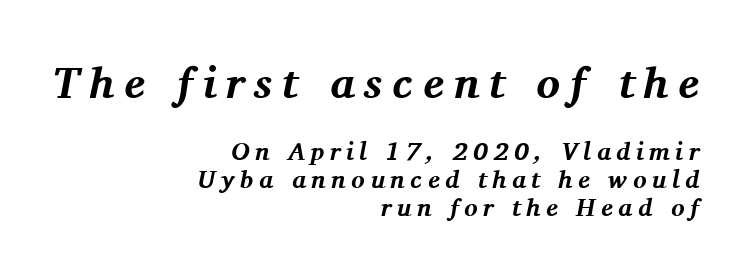
{"serif": "yes", "italic": "yes", "lean": "right", "slant_degrees": 11, "bold": "yes", "weight": "bold", "width": "normal", "stroke_contrast": "medium", "x_height": "medium", "monospaced": "no", "underline": "no", "align": "right", "line_spacing": "tight", "line_spacing_ratio": 1.13, "letter_spacing": "wide", "letter_spacing_em": 0.22, "larger_block": "first", "size_ratio": 1.76, "glyph_px": 44}
